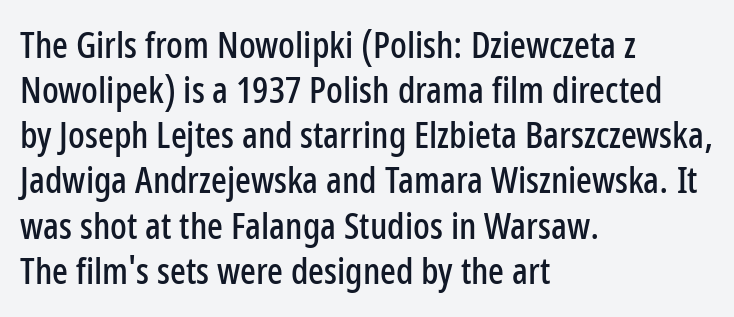
Type without underlining. Style check: upright. A typesetter would label this face a sans. Note the varied advance widths — an 'i' is clearly narrower than an 'm'.
